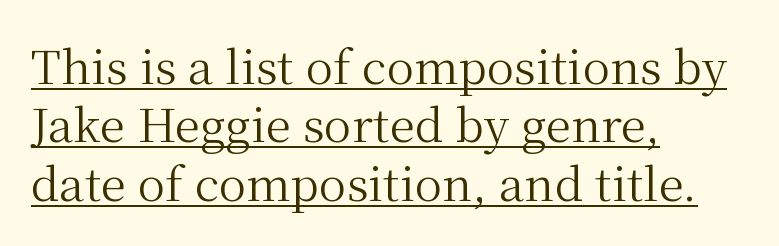
Varying glyph widths throughout — classic text-font behaviour. A typographer would call this underscored text. The font sits on the lighter half of the weight spectrum, regular included. Stroke terminals: seriffed. These lines were composed using upright roman letters. Normally led — the rows are evenly, conventionally spaced.
